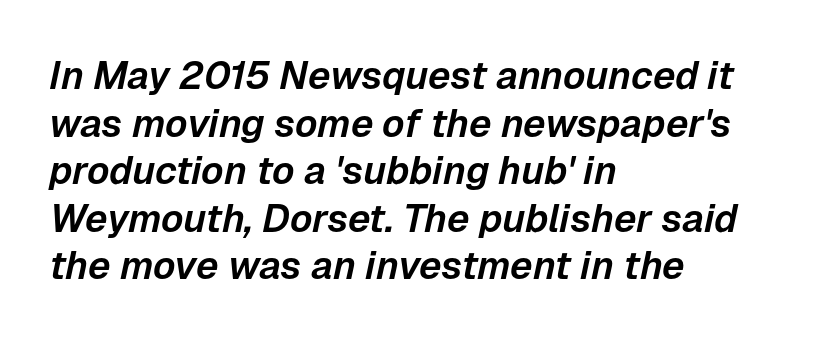
{"italic": "yes", "lean": "right", "slant_degrees": 12, "width": "normal", "stroke_contrast": "low", "x_height": "medium", "monospaced": "no", "underline": "no", "align": "left", "line_spacing_ratio": 1.22, "letter_spacing": "normal", "letter_spacing_em": 0.0, "glyph_px": 39}
